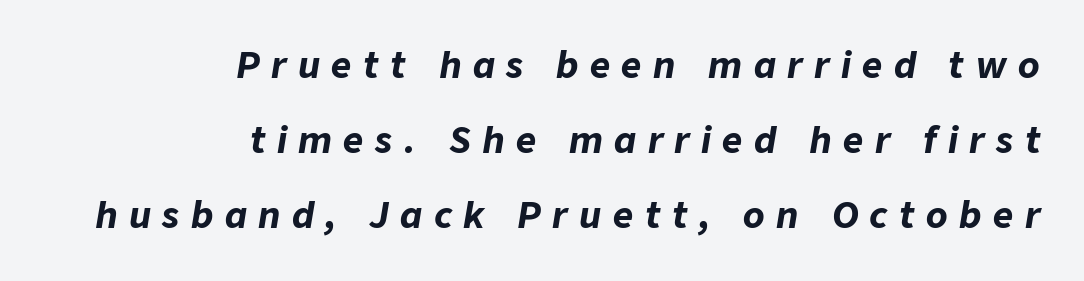
{"italic": "yes", "lean": "right", "slant_degrees": 9, "bold": "yes", "weight": "bold", "width": "normal", "stroke_contrast": "low", "x_height": "medium", "monospaced": "no", "underline": "no", "align": "right", "line_spacing": "loose", "line_spacing_ratio": 2.14, "letter_spacing": "wide", "letter_spacing_em": 0.33, "glyph_px": 35}
